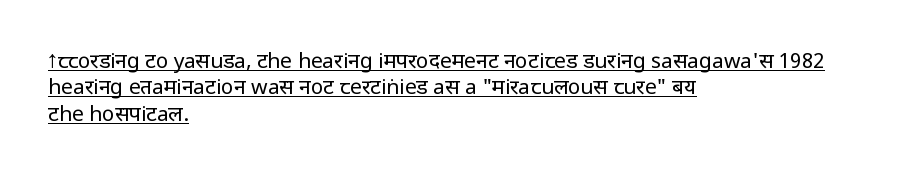
The image shows 21 px text type, upright; set left-aligned, normal line spacing (1.26x), normal letter spacing, underlined.
